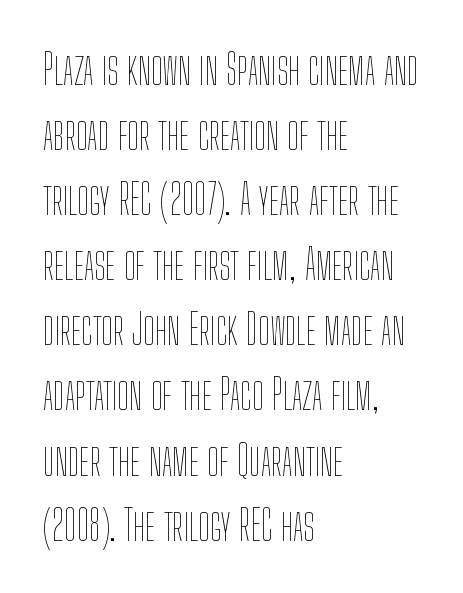
{"italic": "no", "bold": "no", "weight": "thin", "width": "condensed", "stroke_contrast": "low", "x_height": "medium", "monospaced": "no", "underline": "no", "align": "left", "line_spacing": "normal", "line_spacing_ratio": 1.55, "letter_spacing": "normal", "letter_spacing_em": 0.0, "glyph_px": 42}
